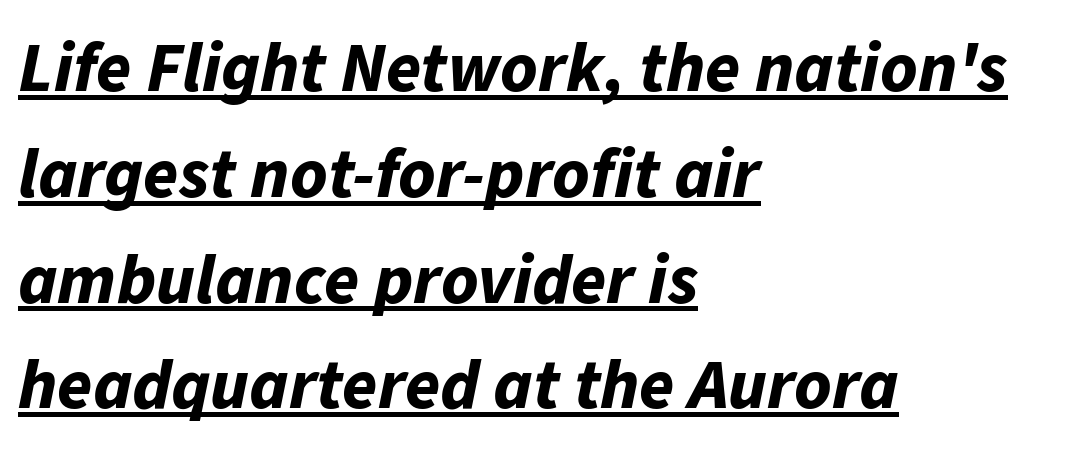
Notice how thick the strokes are: this is what a full bold looks like. The letterforms sit shoulder to shoulder at normal distance. Every row of glyphs begins at an identical x-position on the left. Has an underline been added? It has. The lines sit at an ordinary, default distance from one another. The rendering uses natural spacing where letterforms have individual widths.
